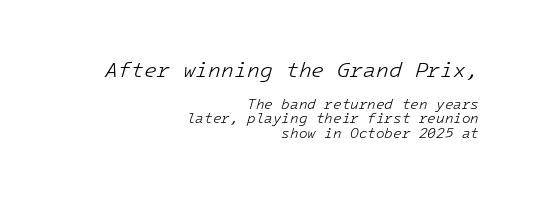
Letters have the restrained weight of plain body copy at most. Size contrast runs from large at the top to small at the bottom. This rendering leaves character spacing at its baseline value. Plain, unruled lines of type. The text carries the slant typical of an italic or oblique font.
